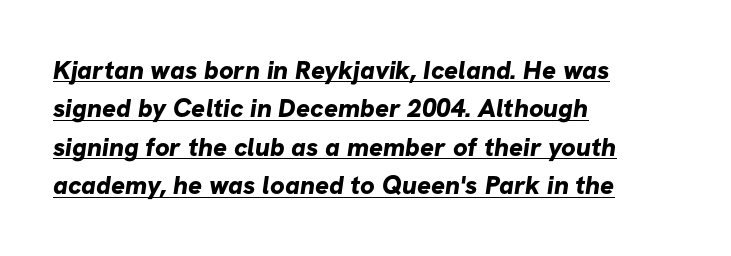
Q: Is the text bold? A: Yes.
Q: Is the text underlined? A: Yes.
Q: How is the paragraph aligned? A: Left-aligned.
Q: Is the spacing between letters normal or unusually wide? A: Normal.
Q: Is the spacing between lines tight, normal or loose? A: Normal.
